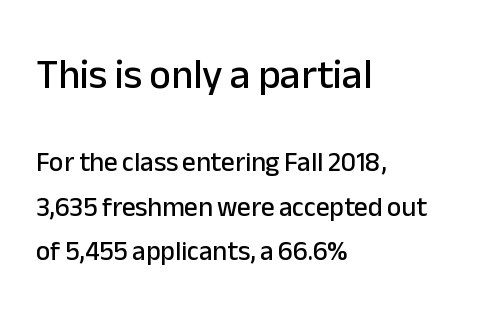
The image shows 41 px sans-serif type, upright; set left-aligned, normal line spacing (1.66x), normal letter spacing, not underlined; the first (top) block is 1.52x larger; low stroke contrast and a medium x-height.
